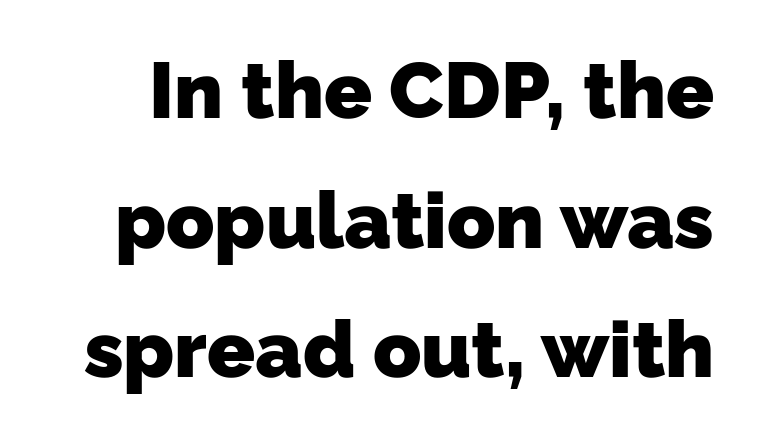
Horizontal bands of white between lines are of average thickness. Each letter's strokes conclude bluntly, with no projecting serifs. Anything drawn beneath the words? Only blank space. The strokes are fattened all the way to bold.
